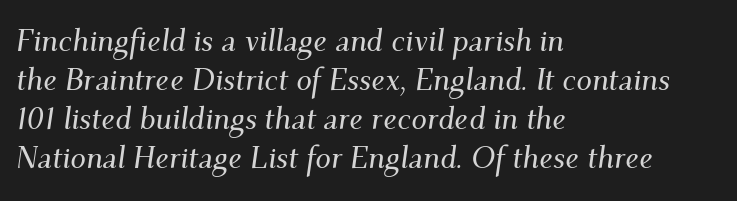
Q: Is the text italic (slanted)? A: Yes, it leans right by about 9 degrees.
Q: Is the typeface a serif or a sans-serif typeface? A: Serif.
Q: Is the text underlined? A: No.
Q: How is the paragraph aligned? A: Left-aligned.
Q: Is the spacing between letters normal or unusually wide? A: Normal.
Q: Is the spacing between lines tight, normal or loose? A: Normal.
Q: Width (condensed, normal, or wide)? A: Normal.
Q: Stroke contrast? A: Medium.
Q: x-height? A: Small.
Q: Monospaced? A: No.
